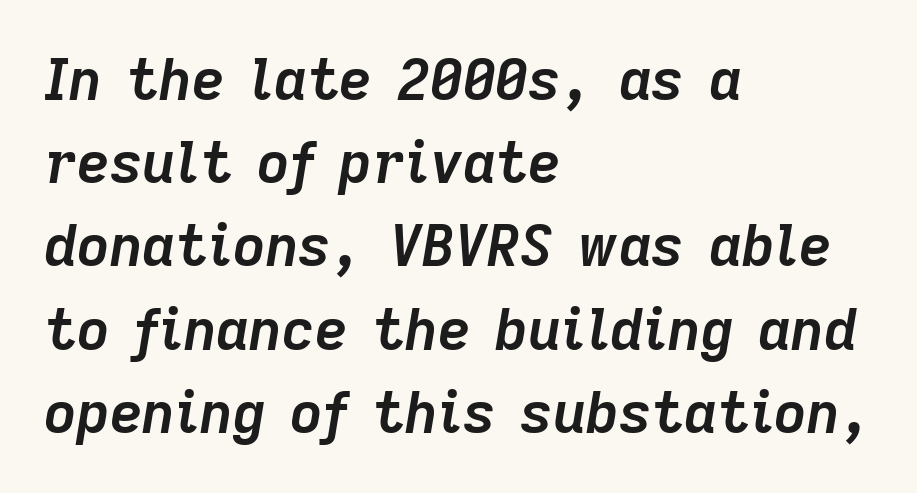
{"italic": "yes", "lean": "right", "slant_degrees": 9, "bold": "yes", "weight": "semibold", "width": "normal", "stroke_contrast": "low", "x_height": "medium", "monospaced": "no", "underline": "no", "align": "left", "line_spacing": "normal", "line_spacing_ratio": 1.46, "letter_spacing": "normal", "letter_spacing_em": 0.0, "glyph_px": 57}
